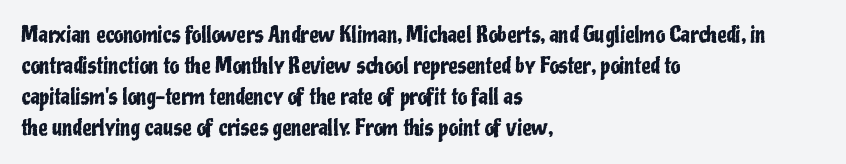
Q: Is the text italic (slanted)? A: No, it is upright.
Q: Is the text underlined? A: No.
Q: How is the paragraph aligned? A: Left-aligned.
Q: Is the spacing between letters normal or unusually wide? A: Normal.
Q: Is the spacing between lines tight, normal or loose? A: Normal.
